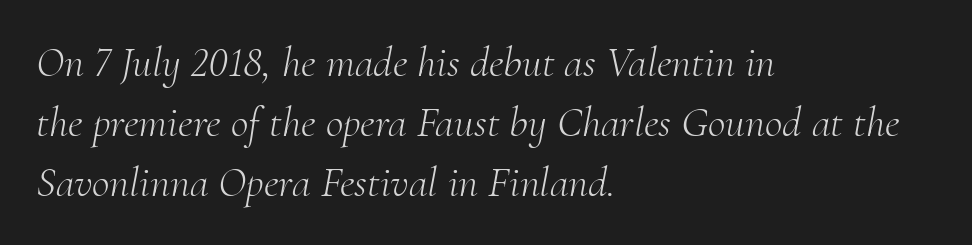
Type style note: has serifs. Is this a heavy cut? Hardly; it is regular or lighter. Descenders are the only things crossing below the line. Regular leading.
